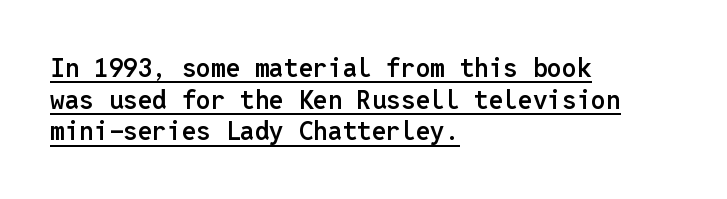
The image shows 26 px text type, upright; set left-aligned, line spacing 1.22x, normal letter spacing, underlined.
